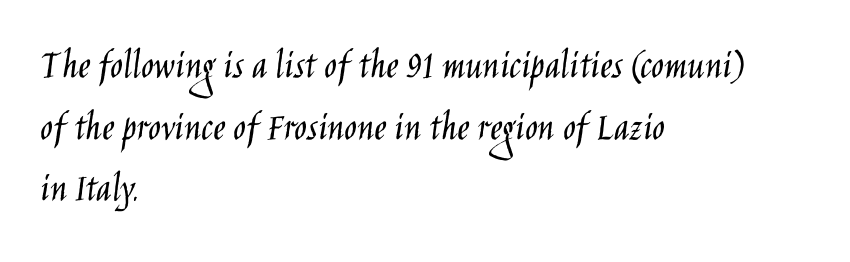
The image shows 42 px light, condensed sans-serif type; set left-aligned, normal line spacing (1.47x), normal letter spacing, not underlined; low stroke contrast and a large x-height.
